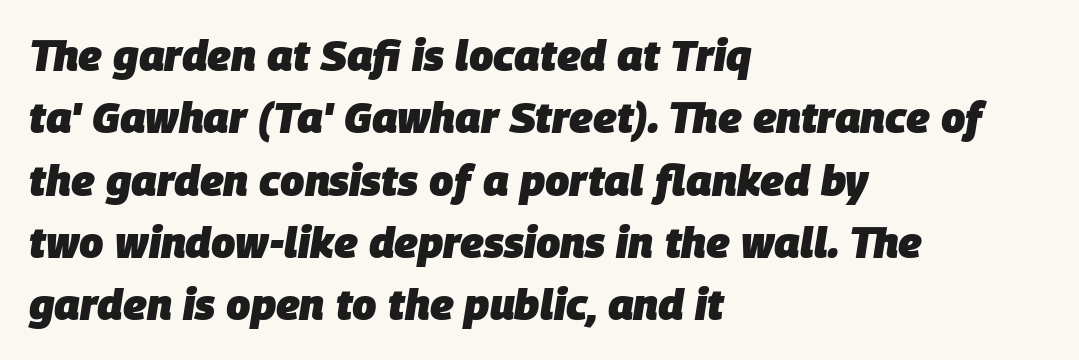
{"italic": "yes", "lean": "right", "slant_degrees": 9, "bold": "yes", "weight": "heavy", "width": "normal", "stroke_contrast": "low", "x_height": "large", "monospaced": "no", "underline": "no", "align": "left", "line_spacing": "normal", "line_spacing_ratio": 1.45, "letter_spacing": "normal", "letter_spacing_em": 0.0, "glyph_px": 43}
